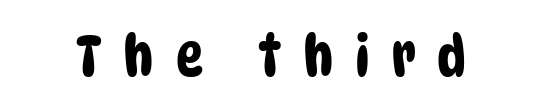
Q: Is the typeface a serif or a sans-serif typeface? A: Sans-serif.
Q: Is the text underlined? A: No.
Q: Is the spacing between letters normal or unusually wide? A: Unusually wide.
Q: Width (condensed, normal, or wide)? A: Condensed.
Q: Stroke contrast? A: Low.
Q: x-height? A: Large.
Q: Monospaced? A: No.
